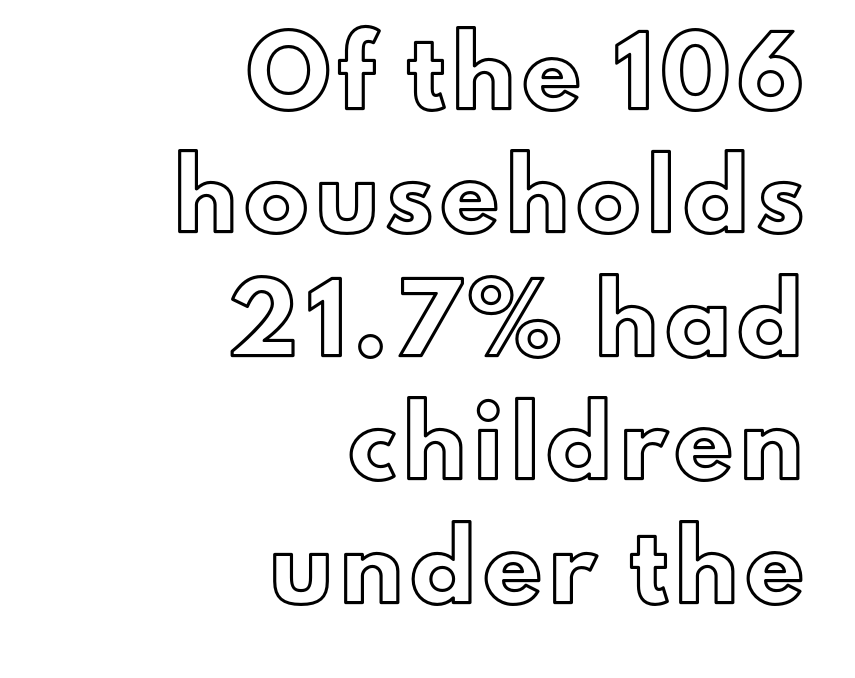
The image shows 63 px text type, upright; set right-aligned, loose line spacing (1.96x), not underlined; a small x-height.
